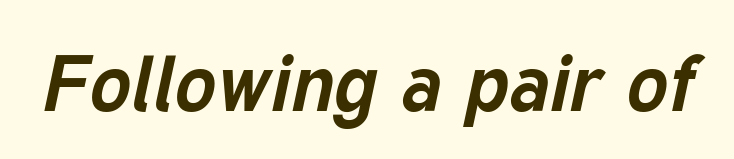
{"italic": "yes", "lean": "right", "slant_degrees": 12, "bold": "yes", "weight": "bold", "width": "normal", "stroke_contrast": "low", "x_height": "medium", "monospaced": "no", "underline": "no", "letter_spacing": "normal", "letter_spacing_em": 0.0, "glyph_px": 78}
